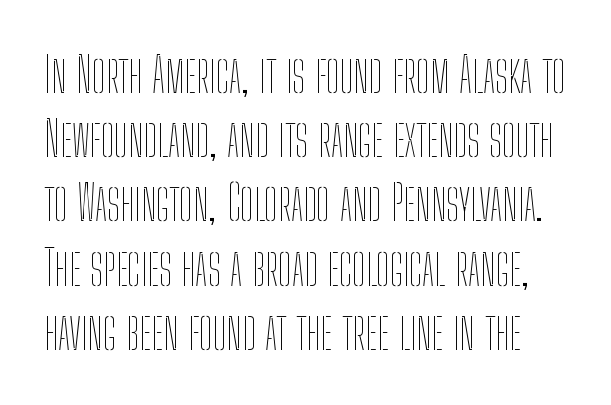
Q: Is the text bold? A: No.
Q: Is the text italic (slanted)? A: No, it is upright.
Q: Is the text underlined? A: No.
Q: Is the spacing between letters normal or unusually wide? A: Normal.
Q: Is the spacing between lines tight, normal or loose? A: Normal.
Q: Width (condensed, normal, or wide)? A: Condensed.
Q: Stroke contrast? A: Low.
Q: x-height? A: Medium.
Q: Monospaced? A: No.
